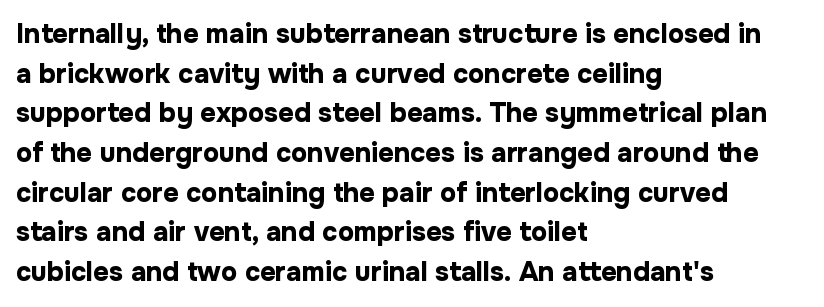
{"italic": "no", "bold": "yes", "underline": "no", "align": "left", "line_spacing": "normal", "line_spacing_ratio": 1.47, "letter_spacing": "normal", "letter_spacing_em": 0.0, "glyph_px": 27}
